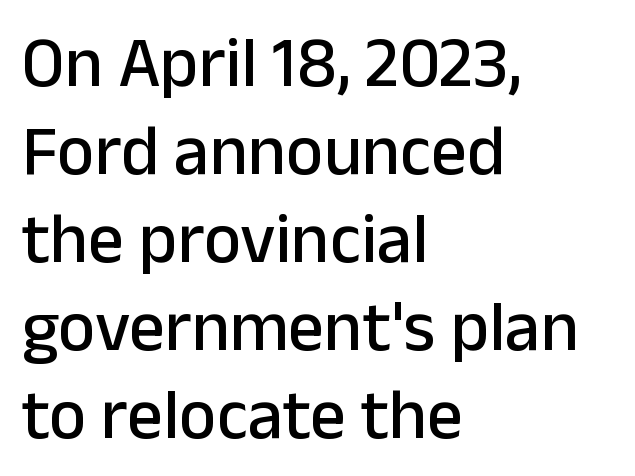
The image shows 71 px sans-serif type, upright; set left-aligned, line spacing 1.24x, normal letter spacing, not underlined; low stroke contrast and a medium x-height.
